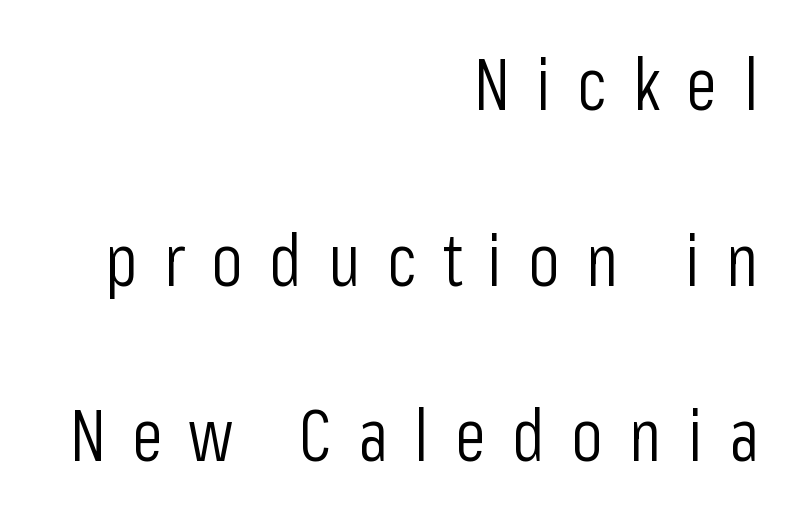
Q: Is the text bold? A: No.
Q: Is the text italic (slanted)? A: No, it is upright.
Q: Is the typeface a serif or a sans-serif typeface? A: Sans-serif.
Q: Is the text underlined? A: No.
Q: How is the paragraph aligned? A: Right-aligned.
Q: Is the spacing between letters normal or unusually wide? A: Unusually wide.
Q: Is the spacing between lines tight, normal or loose? A: Loose.
Q: Width (condensed, normal, or wide)? A: Condensed.
Q: Stroke contrast? A: Low.
Q: x-height? A: Medium.
Q: Monospaced? A: No.
